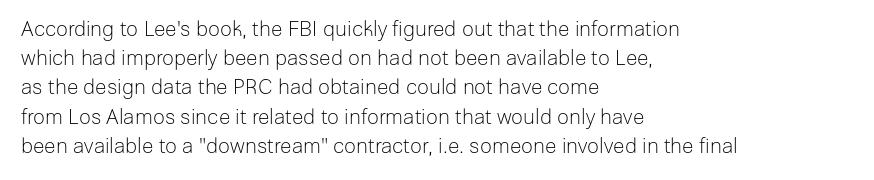
{"italic": "no", "bold": "no", "underline": "no", "align": "left", "line_spacing": "normal", "line_spacing_ratio": 1.39, "letter_spacing": "normal", "letter_spacing_em": 0.0, "glyph_px": 21}
